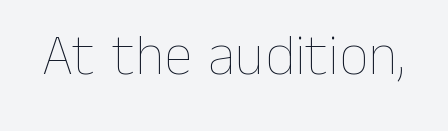
{"italic": "no", "bold": "no", "weight": "thin", "width": "normal", "stroke_contrast": "low", "x_height": "medium", "monospaced": "no", "underline": "no", "letter_spacing": "normal", "letter_spacing_em": 0.0, "glyph_px": 58}
